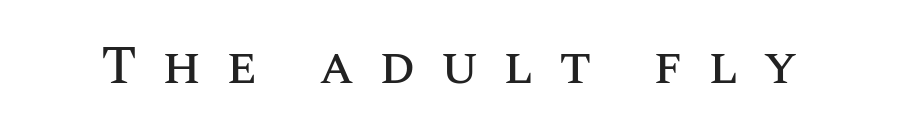
{"italic": "no", "width": "normal", "stroke_contrast": "medium", "x_height": "large", "monospaced": "no", "underline": "no", "letter_spacing": "wide", "letter_spacing_em": 0.46, "glyph_px": 53}
